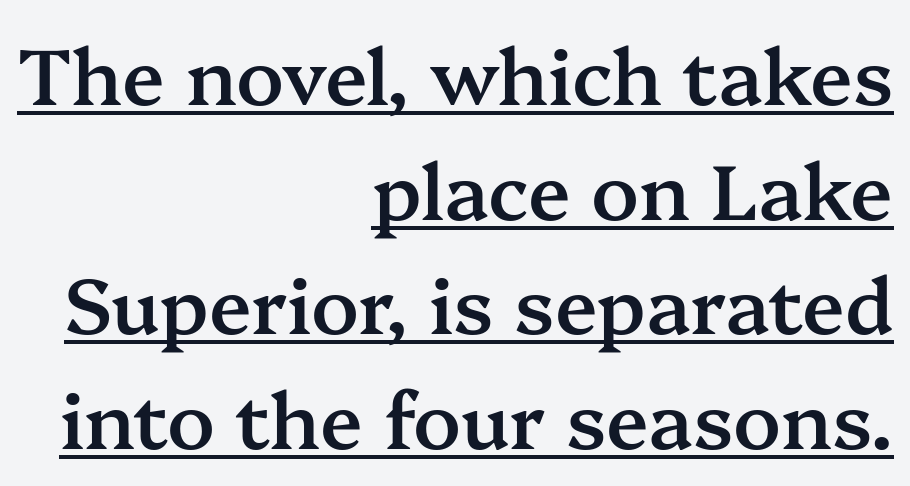
{"serif": "yes", "italic": "no", "bold": "semi", "weight": "semibold", "width": "normal", "stroke_contrast": "medium", "x_height": "medium", "monospaced": "no", "underline": "yes", "align": "right", "line_spacing": "normal", "line_spacing_ratio": 1.47, "letter_spacing": "normal", "letter_spacing_em": 0.0, "glyph_px": 78}
